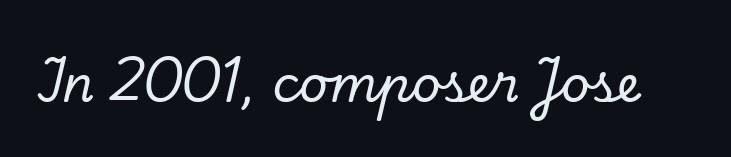
The image shows 50 px serif type, italic (leaning right); set normal letter spacing, not underlined; low stroke contrast and a small x-height.
